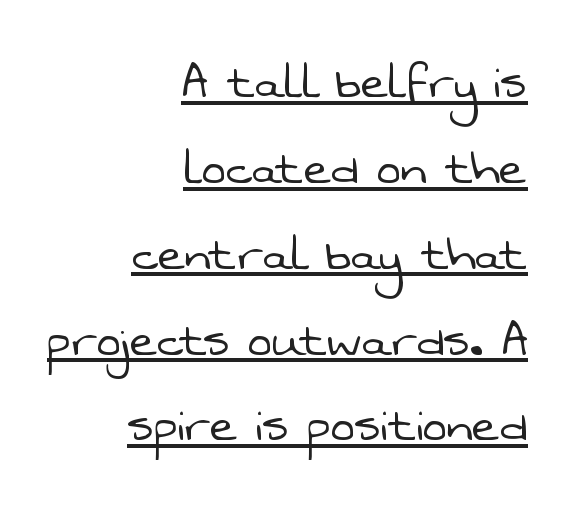
Glance below the letters and you will spot a drawn line. The designer left line spacing at the default. Short note: letters normally spaced. Varying glyph widths throughout — classic text-font behaviour. Unlike a traditional serif, this face leaves its strokes unadorned. A light-to-regular cut is what we see here.
